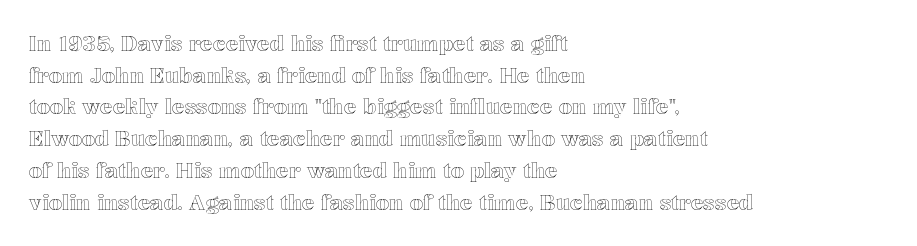
Has an underline been added? It has not. Do the letters lean? They stand straight. Notice how descenders clear the ascenders below comfortably — that's standard leading. The line texture is even and compact thanks to regular tracking.
